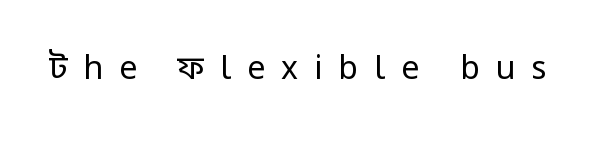
The image shows 32 px regular-weight sans-serif type, upright; set unusually wide letter spacing (+0.5 em), not underlined; low stroke contrast and a medium x-height.
